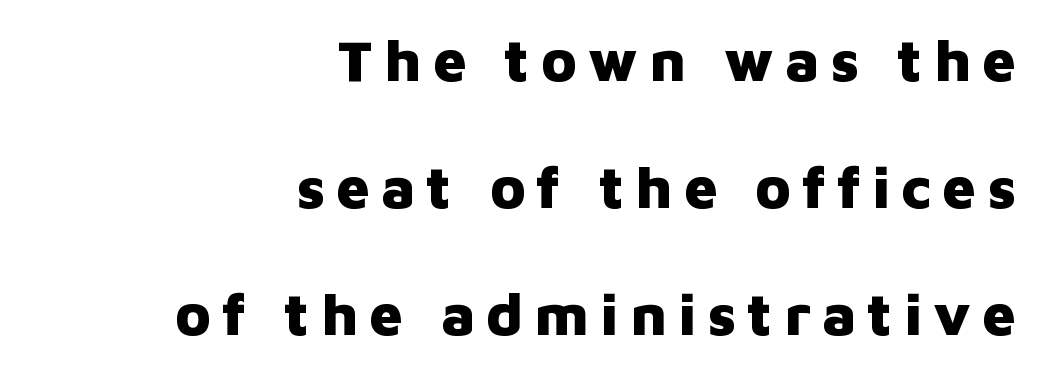
Q: Is the text bold? A: Yes.
Q: Is the text italic (slanted)? A: No, it is upright.
Q: Is the typeface a serif or a sans-serif typeface? A: Sans-serif.
Q: Is the text underlined? A: No.
Q: How is the paragraph aligned? A: Right-aligned.
Q: Is the spacing between lines tight, normal or loose? A: Loose.
Q: Width (condensed, normal, or wide)? A: Normal.
Q: Stroke contrast? A: Low.
Q: x-height? A: Medium.
Q: Monospaced? A: No.
